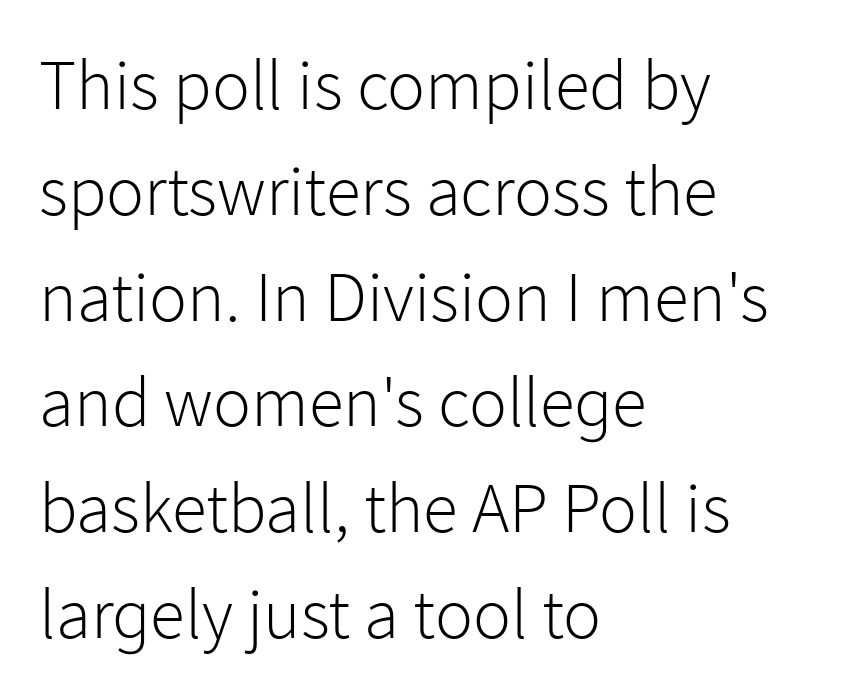
Q: Is the text bold? A: No.
Q: Is the text italic (slanted)? A: No, it is upright.
Q: Is the typeface a serif or a sans-serif typeface? A: Sans-serif.
Q: Is the text underlined? A: No.
Q: How is the paragraph aligned? A: Left-aligned.
Q: Is the spacing between letters normal or unusually wide? A: Normal.
Q: Is the spacing between lines tight, normal or loose? A: Normal.
Q: Width (condensed, normal, or wide)? A: Normal.
Q: Stroke contrast? A: Low.
Q: x-height? A: Medium.
Q: Monospaced? A: No.
